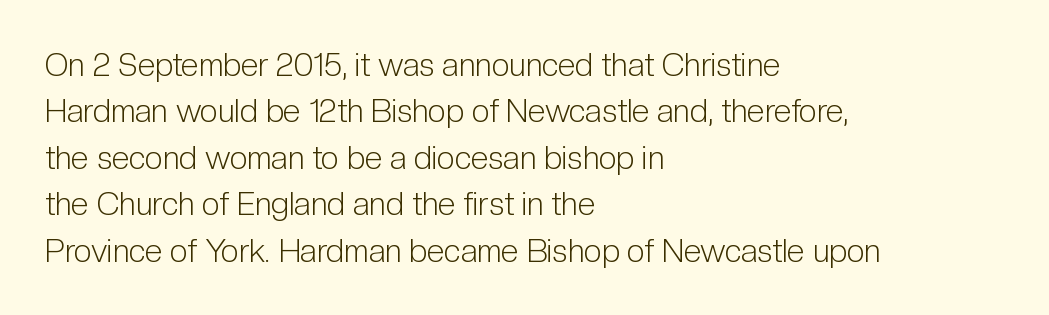
Q: Is the text bold? A: No.
Q: Is the text italic (slanted)? A: No, it is upright.
Q: Is the typeface a serif or a sans-serif typeface? A: Sans-serif.
Q: Is the text underlined? A: No.
Q: How is the paragraph aligned? A: Left-aligned.
Q: Is the spacing between letters normal or unusually wide? A: Normal.
Q: Is the spacing between lines tight, normal or loose? A: Normal.
Q: Width (condensed, normal, or wide)? A: Condensed.
Q: Stroke contrast? A: Low.
Q: x-height? A: Medium.
Q: Monospaced? A: No.
